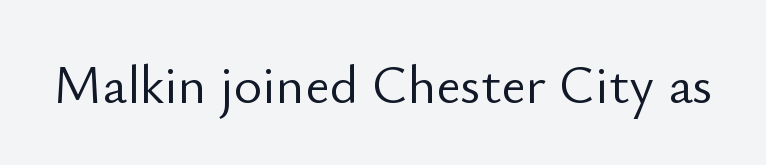
Q: Is the text bold? A: No.
Q: Is the text italic (slanted)? A: No, it is upright.
Q: Is the typeface a serif or a sans-serif typeface? A: Sans-serif.
Q: Is the text underlined? A: No.
Q: Is the spacing between letters normal or unusually wide? A: Normal.
Q: Width (condensed, normal, or wide)? A: Normal.
Q: Stroke contrast? A: Low.
Q: x-height? A: Small.
Q: Monospaced? A: No.
